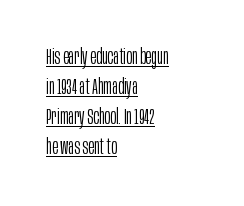
Think standard paragraph weight, or any step lighter than that. Leftover space on each line is placed entirely after the last word. The rendering keeps characters at their native spacing. Is there any slant? The stems are plumb. The space between consecutive lines is moderate. Glance below the letters and you will spot a drawn line.
